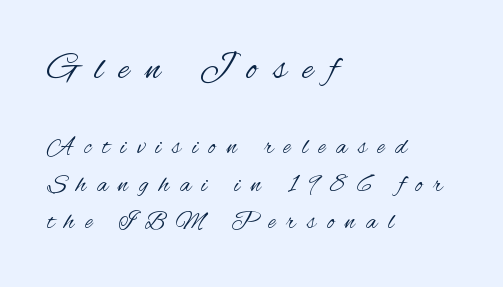
Q: Is the text bold? A: No.
Q: Is the text italic (slanted)? A: Yes.
Q: Is the typeface a serif or a sans-serif typeface? A: Sans-serif.
Q: Is the text underlined? A: No.
Q: How is the paragraph aligned? A: Left-aligned.
Q: Is the spacing between letters normal or unusually wide? A: Unusually wide.
Q: Is the spacing between lines tight, normal or loose? A: Normal.
Q: Which block of text is set in a larger size, the first (top) or the second (bottom)? A: The first (top) one.
Q: Width (condensed, normal, or wide)? A: Condensed.
Q: Stroke contrast? A: Medium.
Q: x-height? A: Small.
Q: Monospaced? A: No.
